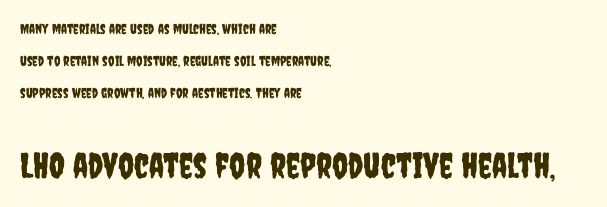
{"serif": "no", "italic": "no", "width": "condensed", "stroke_contrast": "low", "x_height": "large", "monospaced": "no", "underline": "no", "align": "left", "line_spacing": "loose", "line_spacing_ratio": 2.29, "letter_spacing": "normal", "letter_spacing_em": 0.0, "larger_block": "second", "size_ratio": 2.5, "glyph_px": 35}
